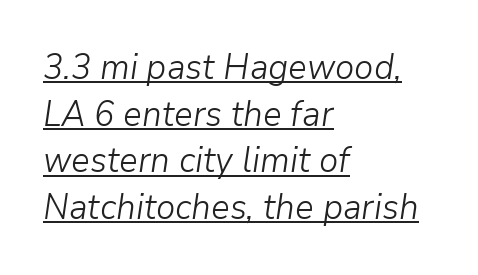
Does extra space separate the letters? No, they use regular spacing. Unbolded letterforms with no extra heft. Quick note: underline on. Short and long lines alike share a common starting point at left. How would I describe the line gaps? Plain and ordinary.
